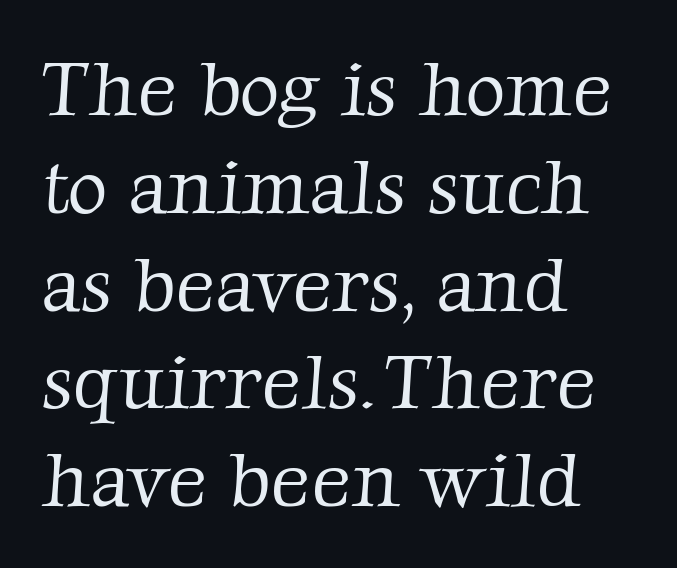
The image shows 77 px light serif type; set left-aligned, normal line spacing (1.27x), normal letter spacing, not underlined; low stroke contrast and a medium x-height.
